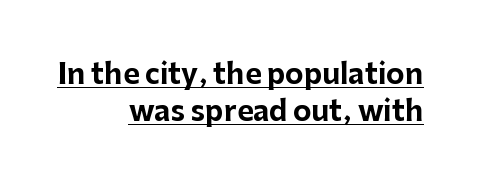
The image shows 28 px bold sans-serif type, upright; set right-aligned, normal line spacing (1.31x), normal letter spacing, underlined; low stroke contrast and a medium x-height.
